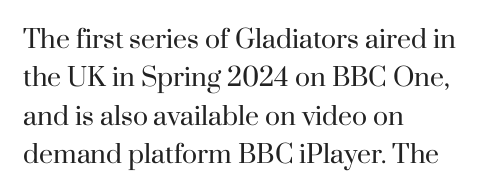
The image shows 25 px text type, upright; set left-aligned, normal line spacing (1.54x), normal letter spacing, not underlined.
